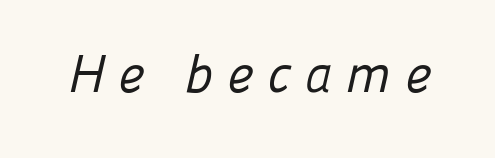
Q: Is the text bold? A: No.
Q: Is the typeface a serif or a sans-serif typeface? A: Sans-serif.
Q: Is the text underlined? A: No.
Q: Is the spacing between letters normal or unusually wide? A: Unusually wide.
Q: Width (condensed, normal, or wide)? A: Normal.
Q: Stroke contrast? A: Low.
Q: x-height? A: Medium.
Q: Monospaced? A: No.
